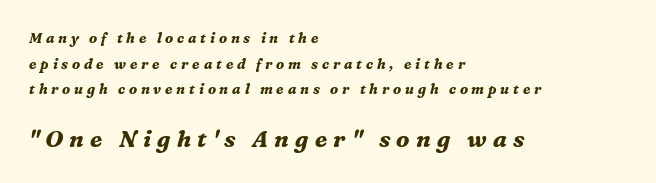
There is plenty of visible air inserted between adjacent glyphs. Size hierarchy here favors the trailing block over the leading one. Tall strokes in this sample are angled rather than plumb. Heavy-handed strokes throughout: this text is bold. Descenders hang freely into open space. Compared with a centered layout, this one pins lines to the left instead.
